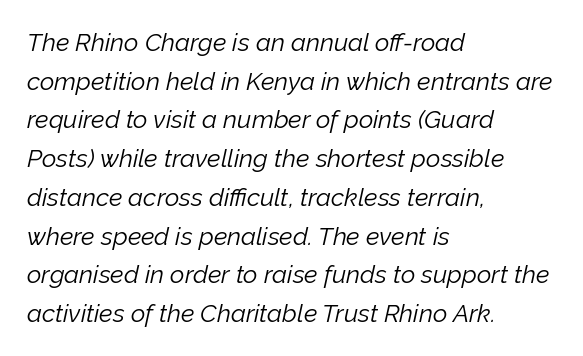
Look at the tracking — it's just the regular setting, nothing added. Yep, that's italic — everything's leaning. In CSS terms this would be text-align: left. The area under the type is left untouched. Is the type heavy? It reads as light-to-regular instead. Regular leading.
